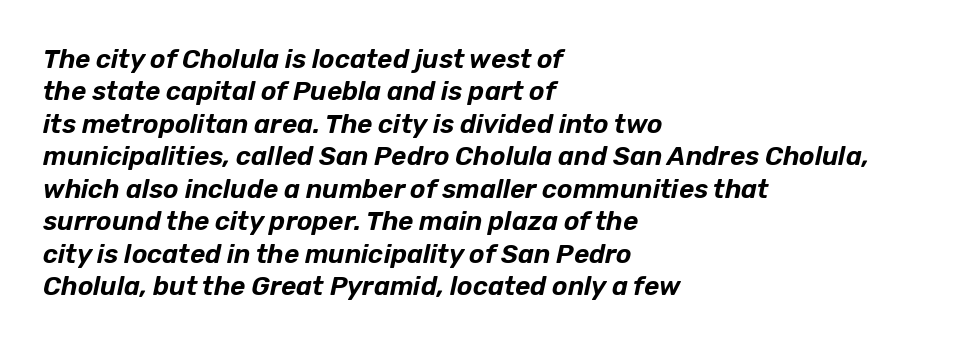
The image shows 26 px text type, italic (leaning right); set left-aligned, normal line spacing (1.25x), normal letter spacing, not underlined.
